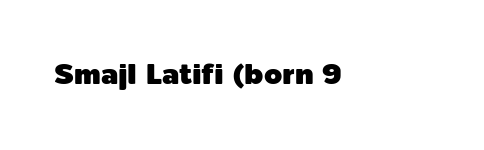
I'd call this a sans setting — the letters go barefoot. Quick note: not italic, upright. Words float on clear page, feet unadorned. Honestly, the letter spacing is just normal — you wouldn't notice it. The face used here is proportionally spaced, like ordinary book or web type.
